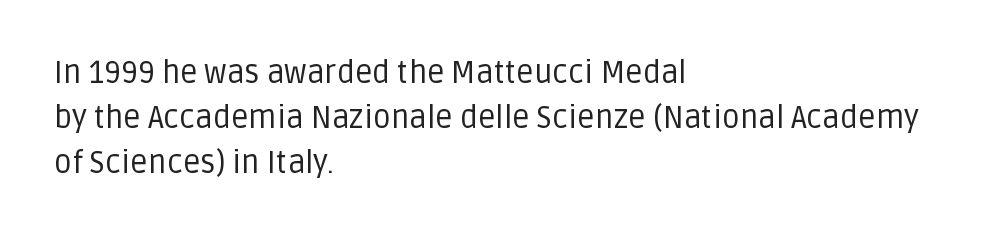
Q: Is the text bold? A: No.
Q: Is the text italic (slanted)? A: No, it is upright.
Q: Is the typeface a serif or a sans-serif typeface? A: Sans-serif.
Q: Is the text underlined? A: No.
Q: How is the paragraph aligned? A: Left-aligned.
Q: Is the spacing between letters normal or unusually wide? A: Normal.
Q: Is the spacing between lines tight, normal or loose? A: Normal.
Q: Width (condensed, normal, or wide)? A: Normal.
Q: Stroke contrast? A: Low.
Q: x-height? A: Large.
Q: Monospaced? A: No.
